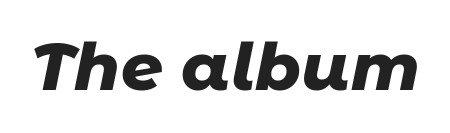
{"italic": "yes", "lean": "right", "slant_degrees": 11, "bold": "yes", "weight": "heavy", "width": "normal", "stroke_contrast": "low", "x_height": "medium", "monospaced": "no", "underline": "no", "letter_spacing": "normal", "letter_spacing_em": 0.0, "glyph_px": 66}
